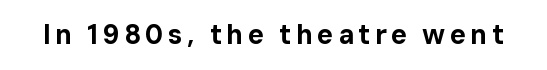
The image shows 27 px bold type, upright; set not underlined.
